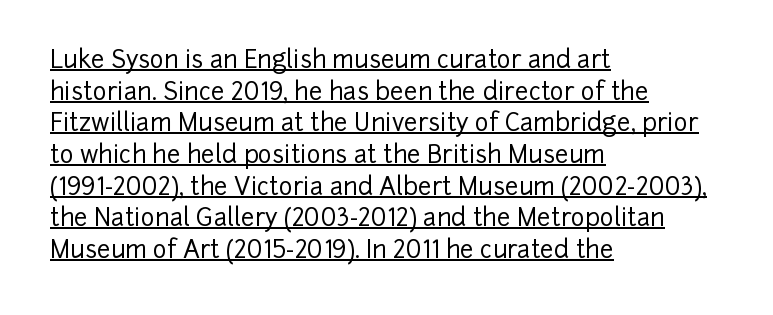
The image shows 24 px text type, upright; set left-aligned, normal line spacing (1.32x), normal letter spacing, underlined.
